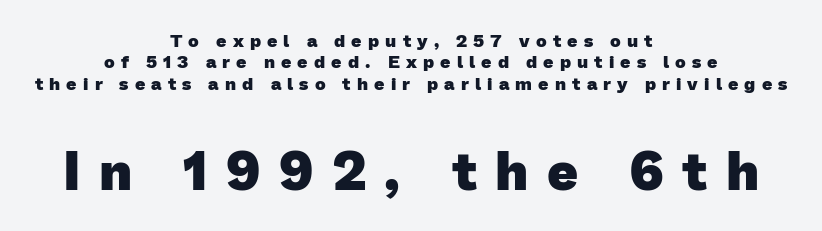
The image shows 54 px heavy sans-serif type; set centered, line spacing 1.19x, unusually wide letter spacing (+0.34 em), not underlined; the second (bottom) block is 3.0x larger; low stroke contrast and a medium x-height.
